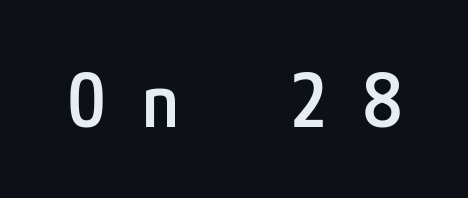
The image shows 74 px semibold, condensed sans-serif type, upright; set unusually wide letter spacing (+0.5 em), not underlined; low stroke contrast and a medium x-height.
